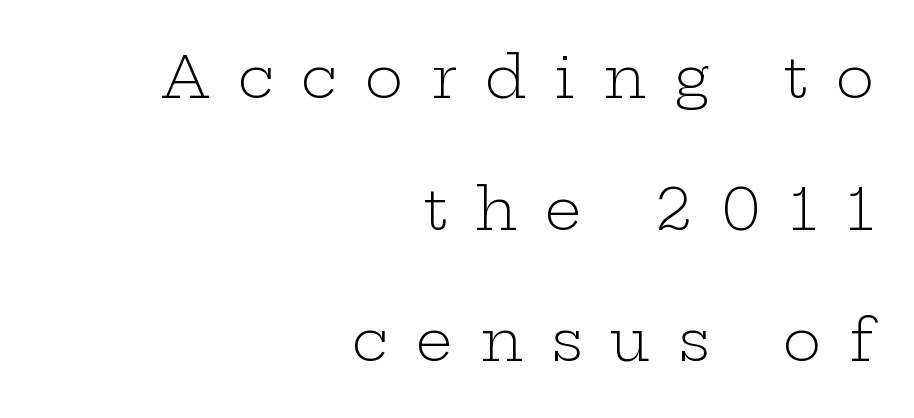
Q: Is the text bold? A: No.
Q: Is the text italic (slanted)? A: No, it is upright.
Q: Is the typeface a serif or a sans-serif typeface? A: Serif.
Q: Is the text underlined? A: No.
Q: How is the paragraph aligned? A: Right-aligned.
Q: Is the spacing between letters normal or unusually wide? A: Unusually wide.
Q: Is the spacing between lines tight, normal or loose? A: Loose.
Q: Width (condensed, normal, or wide)? A: Wide.
Q: Stroke contrast? A: Low.
Q: x-height? A: Medium.
Q: Monospaced? A: No.
